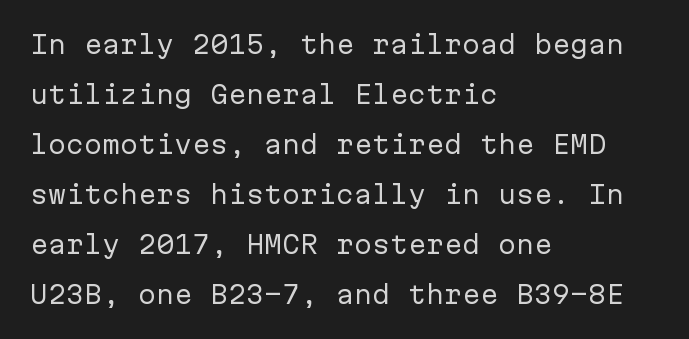
The image shows 24 px text type, upright; set left-aligned, loose line spacing (2.08x), normal letter spacing, not underlined.
